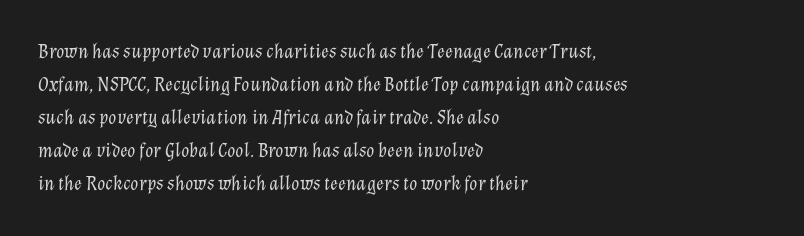
Bold? No — there's no thickening of the strokes. Quick note: interline space is typical. Typeset ragged right — the left edge is the straight one. Slanted lettering throughout. The zone under the glyphs is completely vacant.
